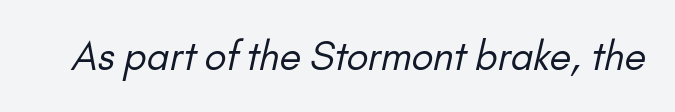
Q: Is the text bold? A: No.
Q: Is the typeface a serif or a sans-serif typeface? A: Sans-serif.
Q: Is the text underlined? A: No.
Q: Is the spacing between letters normal or unusually wide? A: Normal.
Q: Width (condensed, normal, or wide)? A: Normal.
Q: Stroke contrast? A: Low.
Q: x-height? A: Small.
Q: Monospaced? A: No.
